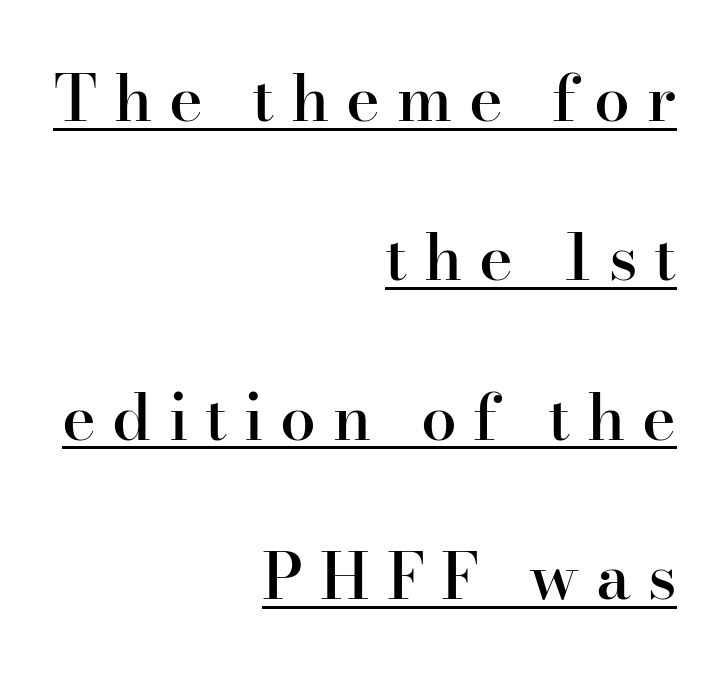
Horizontally, the lines are justified to the trailing edge only. In terms of letterspacing, this is a distinctly airy, spread setting. Think of a printed novel: that variable character pitch is what you see here. It's the straight-up-and-down kind of type.
